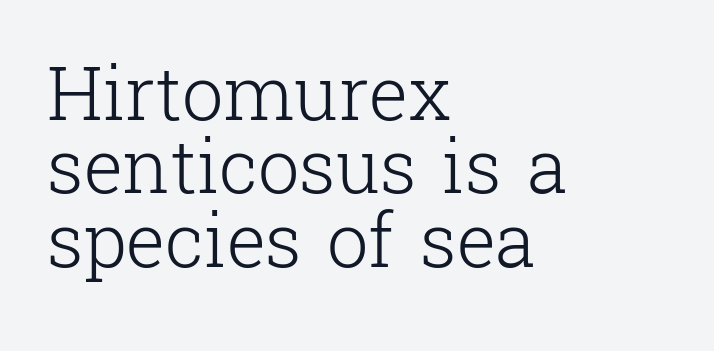
The image shows 74 px light serif type, upright; set left-aligned, tight line spacing (0.99x), normal letter spacing, not underlined; low stroke contrast and a medium x-height.
